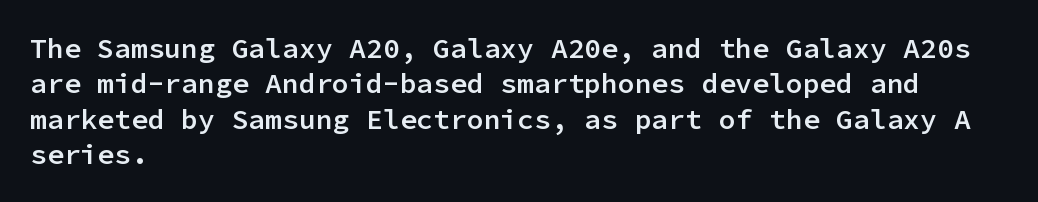
Q: Is the text bold? A: Semi-bold.
Q: Is the text italic (slanted)? A: No, it is upright.
Q: Is the typeface a serif or a sans-serif typeface? A: Sans-serif.
Q: Is the text underlined? A: No.
Q: How is the paragraph aligned? A: Left-aligned.
Q: Is the spacing between letters normal or unusually wide? A: Normal.
Q: Is the spacing between lines tight, normal or loose? A: Normal.
Q: Width (condensed, normal, or wide)? A: Normal.
Q: Stroke contrast? A: Low.
Q: x-height? A: Medium.
Q: Monospaced? A: Yes.
